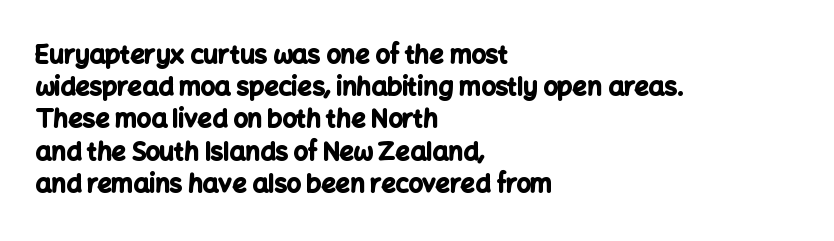
The lines sit at an ordinary, default distance from one another. Italic? Not at all — the glyphs are vertical. This rendering leaves character spacing at its baseline value. A student would call this left alignment; a typographer would say flush left, rag right.
